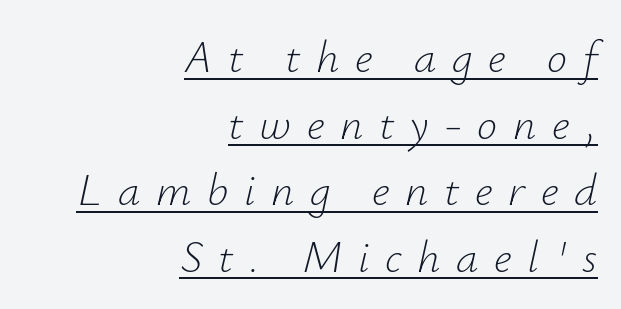
Proportional: the letters do not fall into vertical columns. Horizontal bands of white between lines are of average thickness. Typeset ragged left — the right edge is the straight one. Characters are canted at an angle relative to the baseline's perpendicular. The passage shown is not bold in any degree. The lettering is marked with a stroke running underneath it.
